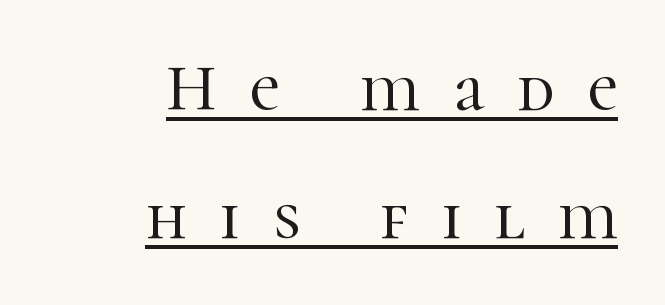
The image shows 66 px serif type, upright; set right-aligned, loose line spacing (1.94x), unusually wide letter spacing (+0.5 em), underlined; high stroke contrast and a medium x-height.
